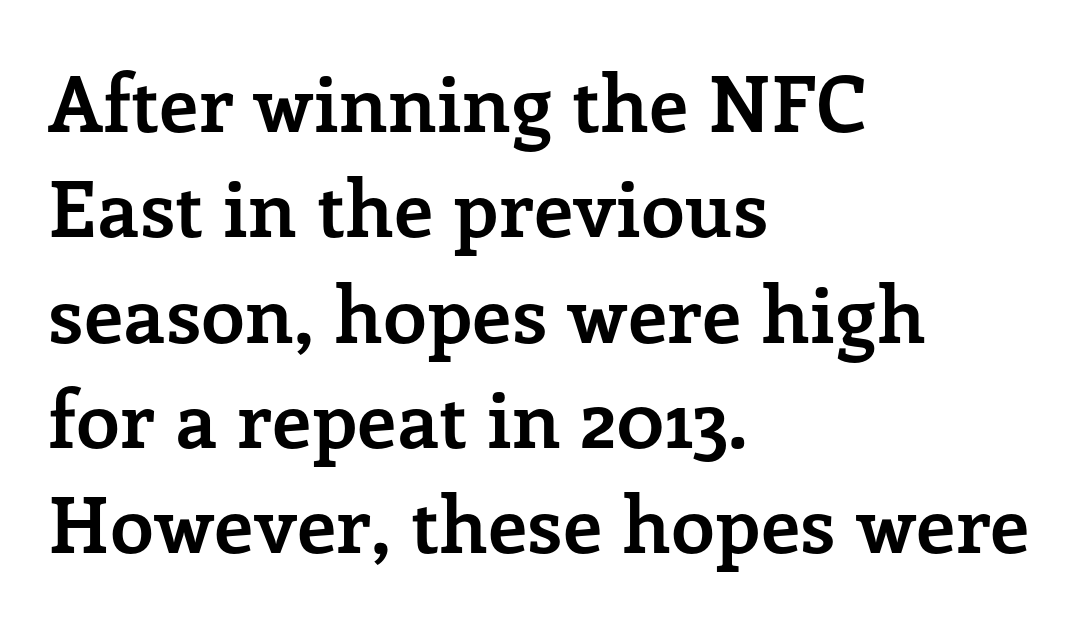
{"serif": "yes", "italic": "no", "bold": "yes", "weight": "semibold", "width": "normal", "stroke_contrast": "low", "x_height": "medium", "monospaced": "no", "underline": "no", "align": "left", "line_spacing": "normal", "line_spacing_ratio": 1.35, "letter_spacing": "normal", "letter_spacing_em": 0.0, "glyph_px": 78}
